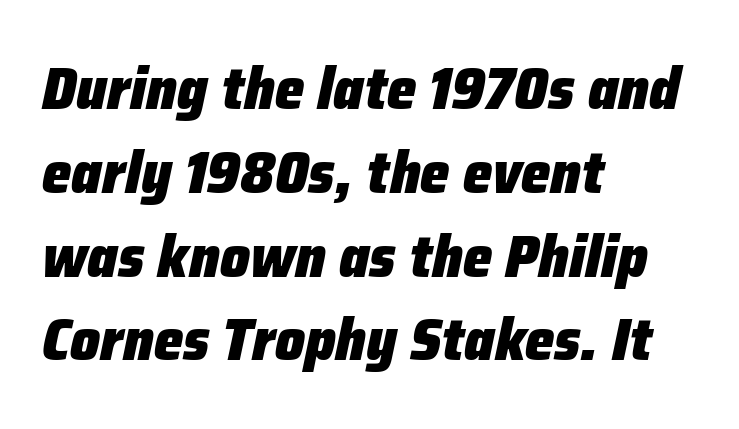
Q: Is the text bold? A: Yes.
Q: Is the text italic (slanted)? A: Yes, it leans right by about 12 degrees.
Q: Is the text underlined? A: No.
Q: How is the paragraph aligned? A: Left-aligned.
Q: Is the spacing between letters normal or unusually wide? A: Normal.
Q: Is the spacing between lines tight, normal or loose? A: Normal.
Q: Width (condensed, normal, or wide)? A: Normal.
Q: Stroke contrast? A: Low.
Q: x-height? A: Medium.
Q: Monospaced? A: No.
